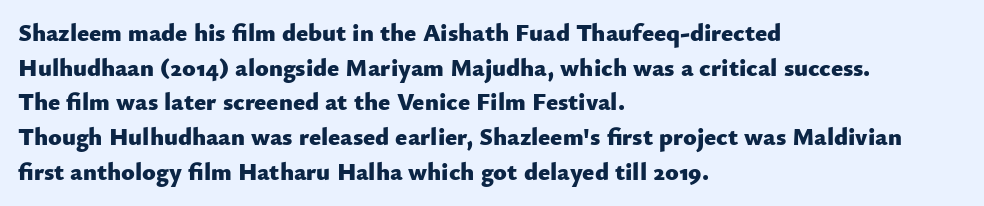
The type sits square on the baseline with zero lean. Summary of weight: heavy, a full bold. Rule under the text: the space is simply empty. Is the letter spacing exaggerated? No — it looks like the ordinary default.
